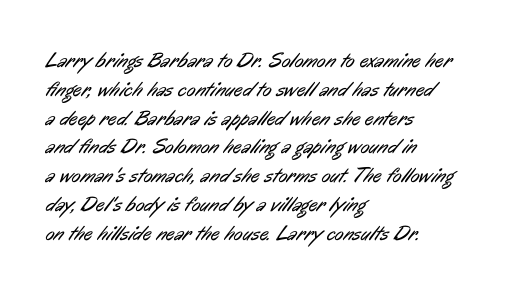
The image shows 21 px text type; set left-aligned, normal line spacing (1.37x), normal letter spacing, not underlined.
